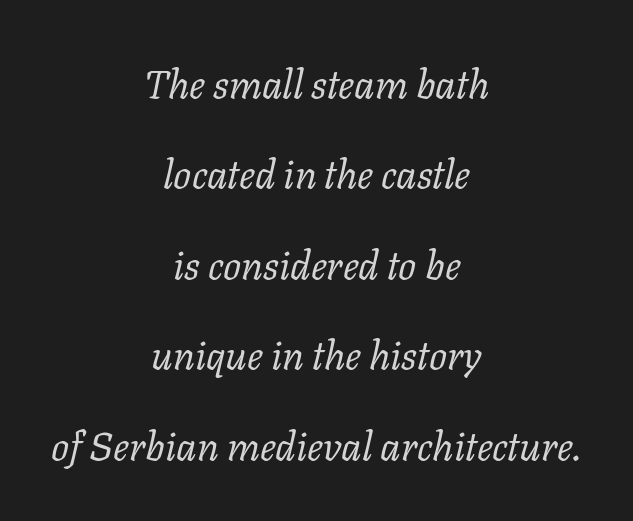
Q: Is the text bold? A: No.
Q: Is the text italic (slanted)? A: Yes, it leans right by about 11 degrees.
Q: Is the typeface a serif or a sans-serif typeface? A: Serif.
Q: Is the text underlined? A: No.
Q: How is the paragraph aligned? A: Centered.
Q: Is the spacing between letters normal or unusually wide? A: Normal.
Q: Is the spacing between lines tight, normal or loose? A: Loose.
Q: Width (condensed, normal, or wide)? A: Normal.
Q: Stroke contrast? A: Low.
Q: x-height? A: Medium.
Q: Monospaced? A: No.
